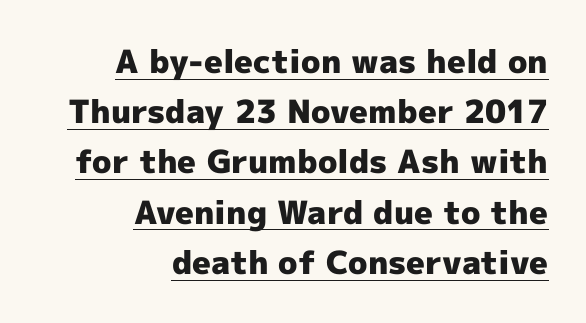
Q: Is the text bold? A: Yes.
Q: Is the text italic (slanted)? A: No, it is upright.
Q: Is the typeface a serif or a sans-serif typeface? A: Sans-serif.
Q: Is the text underlined? A: Yes.
Q: How is the paragraph aligned? A: Right-aligned.
Q: Is the spacing between letters normal or unusually wide? A: Normal.
Q: Is the spacing between lines tight, normal or loose? A: Normal.
Q: Width (condensed, normal, or wide)? A: Normal.
Q: x-height? A: Medium.
Q: Monospaced? A: No.
